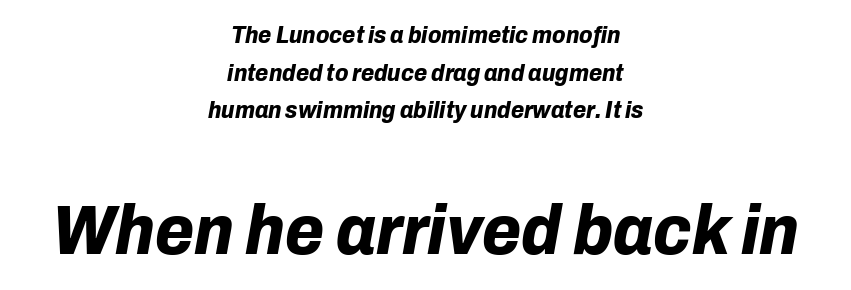
The image shows 71 px bold type, italic (leaning right); set centered, normal line spacing (1.57x), normal letter spacing, not underlined; the second (bottom) block is 2.96x larger; low stroke contrast and a medium x-height.
